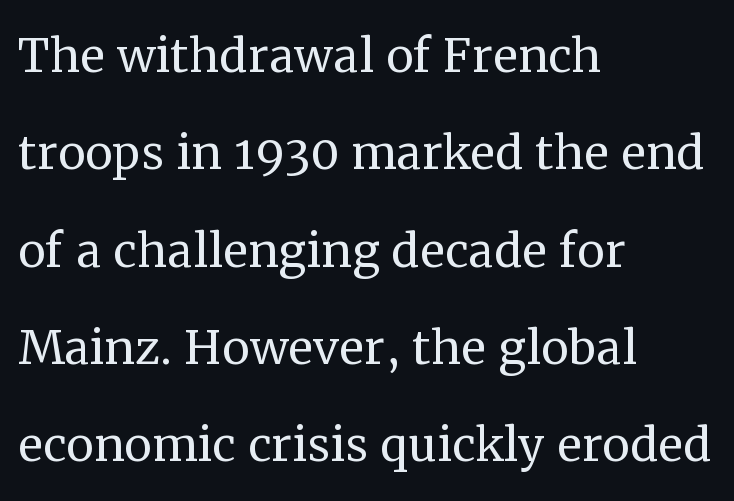
Q: Is the text bold? A: No.
Q: Is the text italic (slanted)? A: No, it is upright.
Q: Is the typeface a serif or a sans-serif typeface? A: Serif.
Q: Is the text underlined? A: No.
Q: How is the paragraph aligned? A: Left-aligned.
Q: Is the spacing between letters normal or unusually wide? A: Normal.
Q: Is the spacing between lines tight, normal or loose? A: Normal.
Q: Width (condensed, normal, or wide)? A: Normal.
Q: Stroke contrast? A: Medium.
Q: x-height? A: Medium.
Q: Monospaced? A: No.
